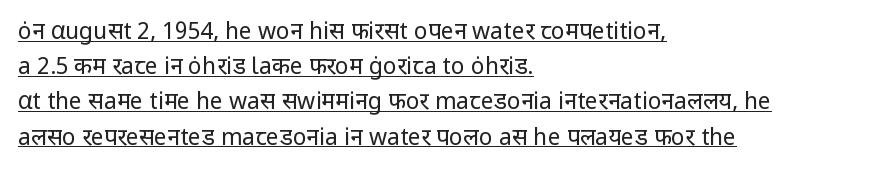
{"italic": "no", "bold": "no", "underline": "yes", "align": "left", "line_spacing": "normal", "line_spacing_ratio": 1.53, "letter_spacing": "normal", "letter_spacing_em": 0.0, "glyph_px": 23}
